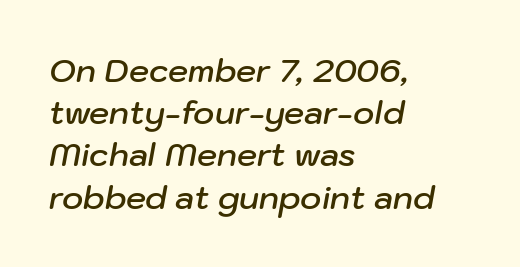
{"italic": "yes", "lean": "right", "slant_degrees": 10, "bold": "semi", "weight": "semibold", "width": "normal", "stroke_contrast": "low", "x_height": "medium", "monospaced": "no", "underline": "no", "align": "left", "line_spacing": "normal", "line_spacing_ratio": 1.32, "letter_spacing": "normal", "letter_spacing_em": 0.0, "glyph_px": 32}
